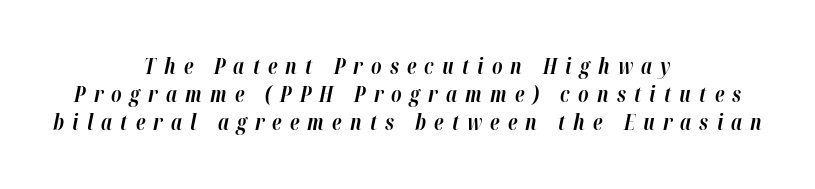
The zone under the glyphs is completely vacant. Is there much room between lines? A standard amount, neither cramped nor airy. Look at the tracking — it's clearly loosened, letters drifting apart. Characters are canted at an angle relative to the baseline's perpendicular.
